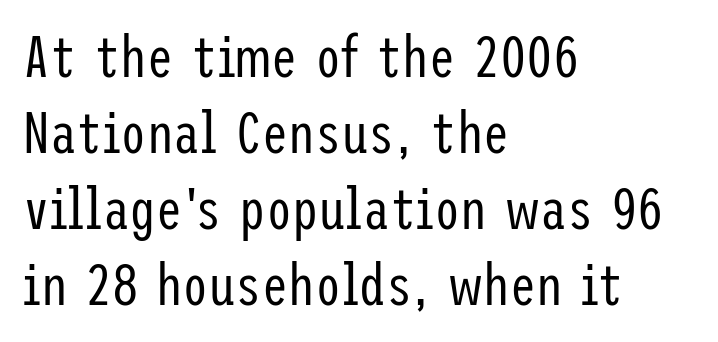
{"serif": "no", "italic": "no", "bold": "no", "weight": "regular", "width": "condensed", "stroke_contrast": "low", "x_height": "medium", "underline": "no", "align": "left", "line_spacing": "normal", "line_spacing_ratio": 1.29, "letter_spacing": "normal", "letter_spacing_em": 0.0, "glyph_px": 59}
